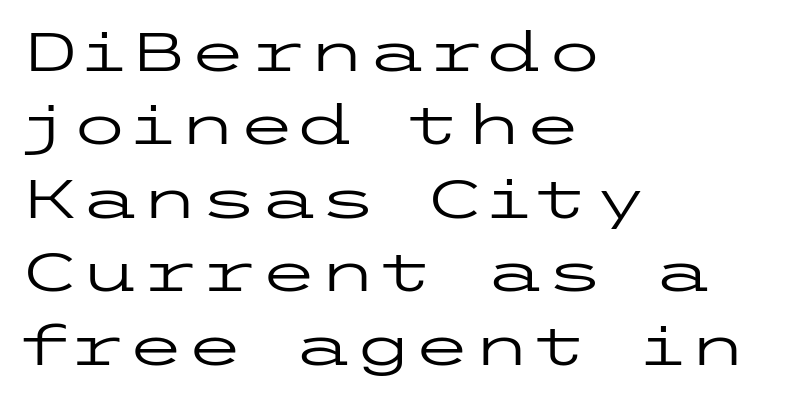
Q: Is the text bold? A: No.
Q: Is the text italic (slanted)? A: No, it is upright.
Q: Is the typeface a serif or a sans-serif typeface? A: Sans-serif.
Q: Is the text underlined? A: No.
Q: How is the paragraph aligned? A: Left-aligned.
Q: Is the spacing between letters normal or unusually wide? A: Normal.
Q: Is the spacing between lines tight, normal or loose? A: Normal.
Q: Width (condensed, normal, or wide)? A: Wide.
Q: Stroke contrast? A: Low.
Q: x-height? A: Medium.
